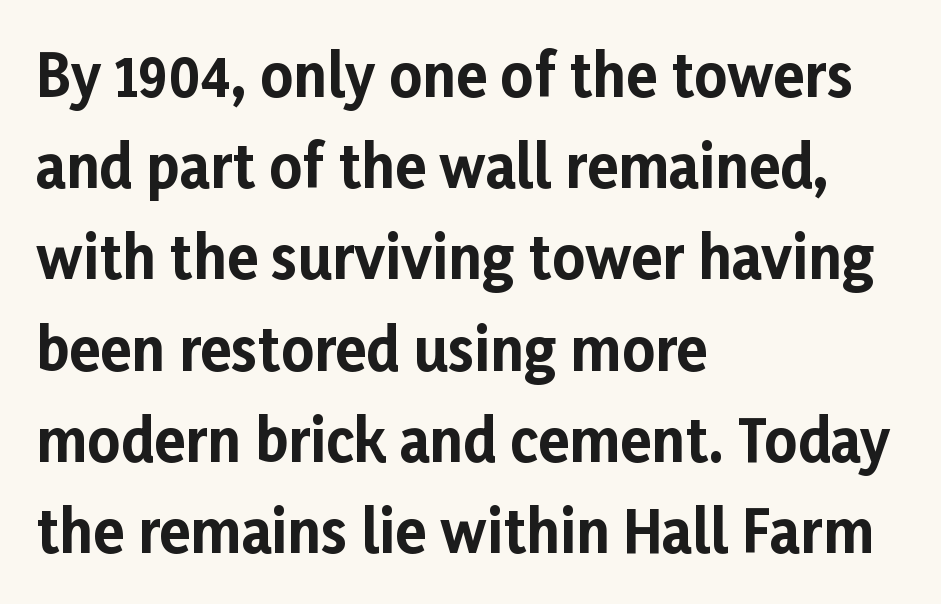
{"serif": "no", "italic": "no", "bold": "yes", "weight": "bold", "width": "normal", "stroke_contrast": "low", "x_height": "medium", "monospaced": "no", "underline": "no", "align": "left", "line_spacing": "normal", "line_spacing_ratio": 1.6, "letter_spacing": "normal", "letter_spacing_em": 0.0, "glyph_px": 57}
